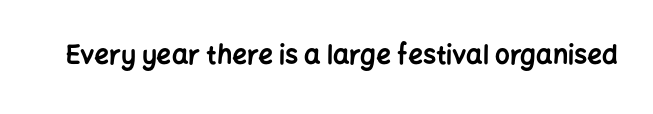
The image shows 26 px bold type, upright; set normal letter spacing, not underlined.
